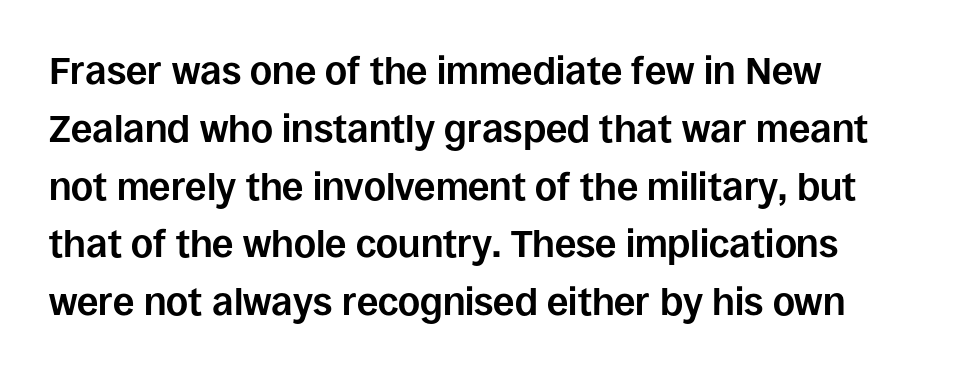
Q: Is the text bold? A: Yes.
Q: Is the text italic (slanted)? A: No, it is upright.
Q: Is the typeface a serif or a sans-serif typeface? A: Sans-serif.
Q: Is the text underlined? A: No.
Q: Is the spacing between letters normal or unusually wide? A: Normal.
Q: Is the spacing between lines tight, normal or loose? A: Normal.
Q: Width (condensed, normal, or wide)? A: Normal.
Q: Stroke contrast? A: Low.
Q: x-height? A: Large.
Q: Monospaced? A: No.
